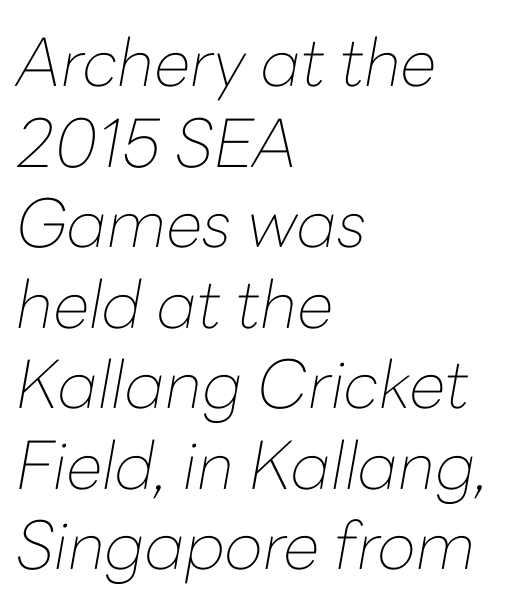
The image shows 66 px thin type, italic (leaning right); set left-aligned, line spacing 1.22x, normal letter spacing, not underlined; low stroke contrast and a medium x-height.
